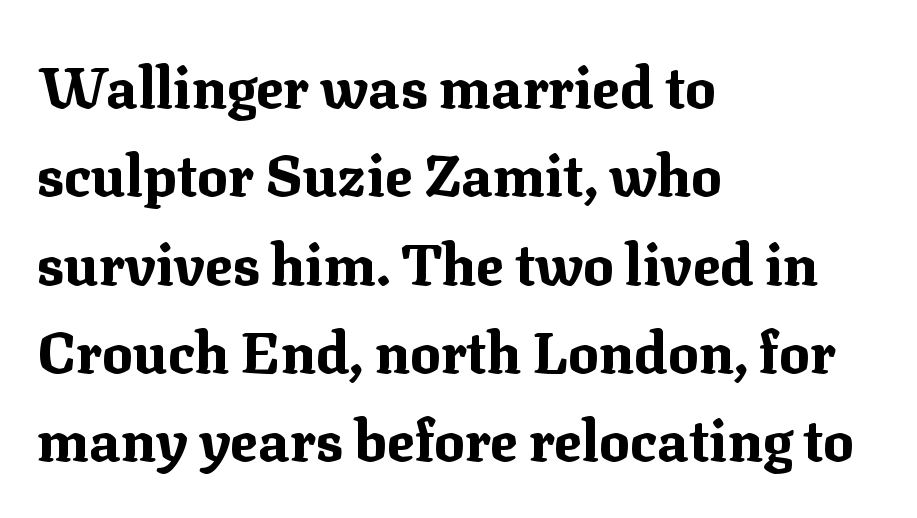
{"serif": "yes", "italic": "no", "bold": "yes", "weight": "bold", "width": "normal", "stroke_contrast": "medium", "x_height": "medium", "monospaced": "no", "underline": "no", "align": "left", "line_spacing": "normal", "line_spacing_ratio": 1.55, "letter_spacing": "normal", "letter_spacing_em": 0.0, "glyph_px": 57}
